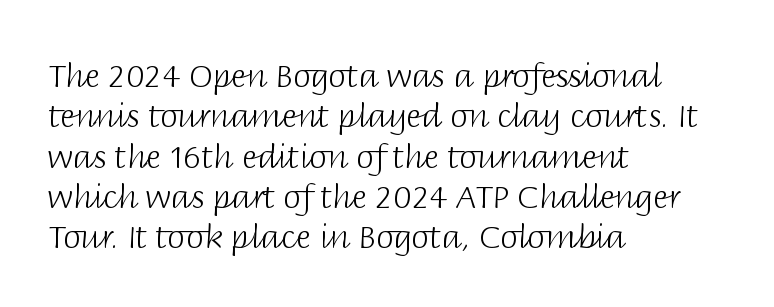
Q: Is the text bold? A: No.
Q: Is the text italic (slanted)? A: No, it is upright.
Q: Is the typeface a serif or a sans-serif typeface? A: Sans-serif.
Q: Is the text underlined? A: No.
Q: How is the paragraph aligned? A: Left-aligned.
Q: Is the spacing between letters normal or unusually wide? A: Normal.
Q: Is the spacing between lines tight, normal or loose? A: Normal.
Q: Width (condensed, normal, or wide)? A: Normal.
Q: Stroke contrast? A: Low.
Q: x-height? A: Large.
Q: Monospaced? A: No.
